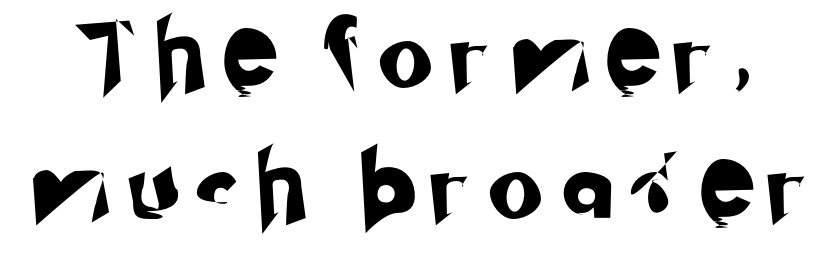
The image shows 68 px sans-serif type; set loose line spacing (1.92x), unusually wide letter spacing (+0.38 em), not underlined; low stroke contrast and a small x-height.
